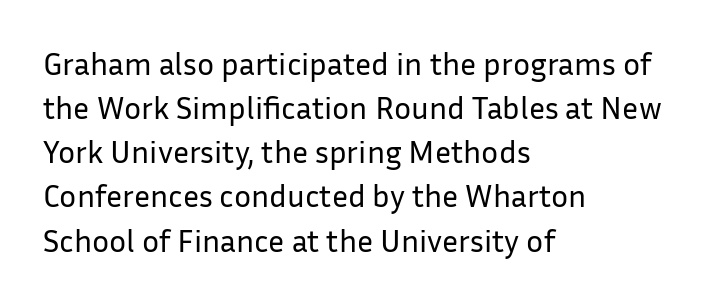
Q: Is the text bold? A: No.
Q: Is the text italic (slanted)? A: No, it is upright.
Q: Is the typeface a serif or a sans-serif typeface? A: Sans-serif.
Q: Is the text underlined? A: No.
Q: How is the paragraph aligned? A: Left-aligned.
Q: Is the spacing between letters normal or unusually wide? A: Normal.
Q: Is the spacing between lines tight, normal or loose? A: Normal.
Q: Width (condensed, normal, or wide)? A: Normal.
Q: Stroke contrast? A: Low.
Q: x-height? A: Medium.
Q: Monospaced? A: No.
